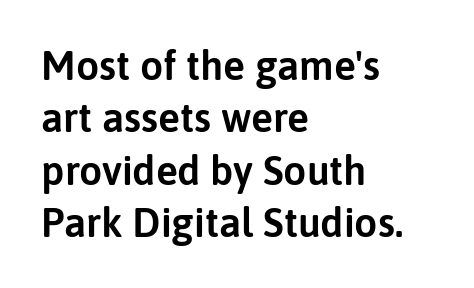
The image shows 41 px sans-serif type, upright; set left-aligned, normal line spacing (1.28x), normal letter spacing, not underlined; low stroke contrast and a medium x-height.
